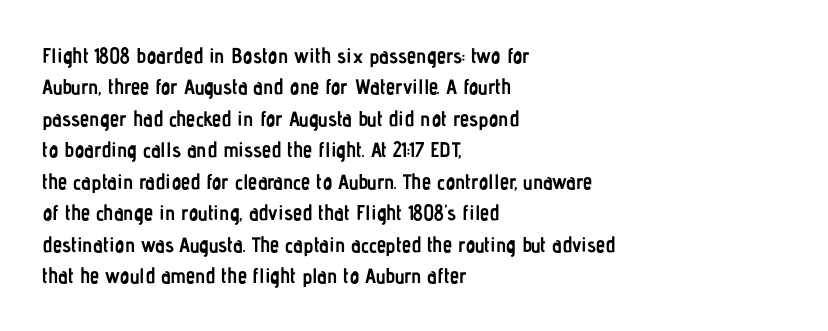
Q: Is the text bold? A: Yes.
Q: Is the text italic (slanted)? A: No, it is upright.
Q: Is the text underlined? A: No.
Q: How is the paragraph aligned? A: Left-aligned.
Q: Is the spacing between letters normal or unusually wide? A: Normal.
Q: Is the spacing between lines tight, normal or loose? A: Normal.
